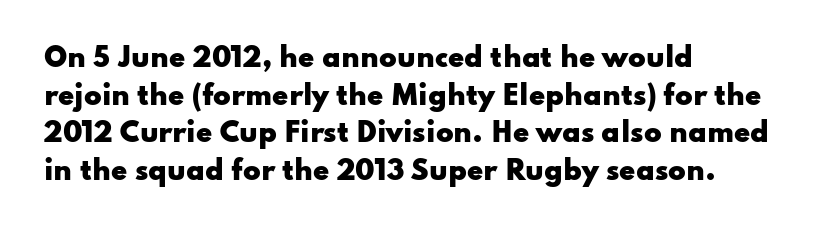
On the weight axis this lands at bold, roughly 700. Words float on clear page, feet unadorned. Interline gaps are of average width in this sample. The rendering keeps characters at their native spacing. In terms of posture, this sample is upright.
